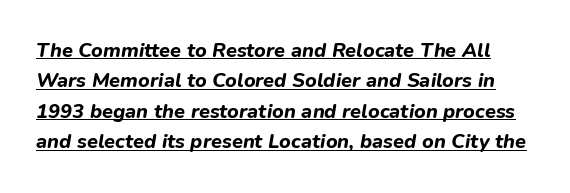
{"italic": "yes", "lean": "right", "slant_degrees": 9, "bold": "yes", "underline": "yes", "line_spacing": "normal", "line_spacing_ratio": 1.52, "letter_spacing": "normal", "letter_spacing_em": 0.0, "glyph_px": 20}
